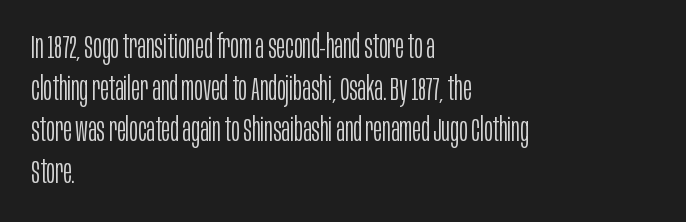
The image shows 33 px light, condensed sans-serif type, upright; set left-aligned, normal line spacing (1.26x), normal letter spacing, not underlined; low stroke contrast and a large x-height.
